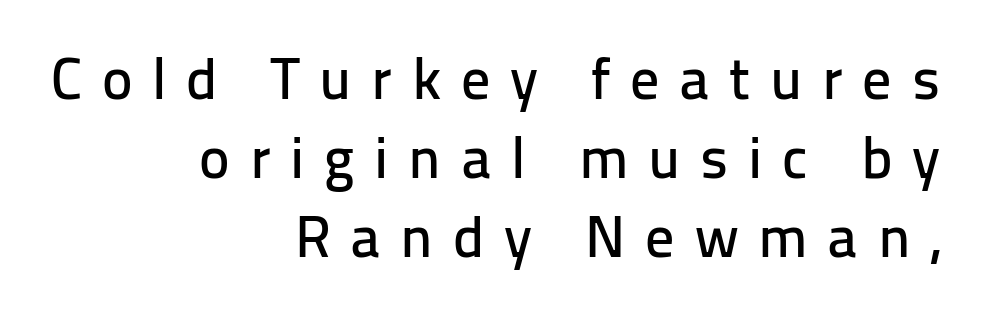
Q: Is the text italic (slanted)? A: No, it is upright.
Q: Is the typeface a serif or a sans-serif typeface? A: Sans-serif.
Q: Is the text underlined? A: No.
Q: How is the paragraph aligned? A: Right-aligned.
Q: Is the spacing between letters normal or unusually wide? A: Unusually wide.
Q: Is the spacing between lines tight, normal or loose? A: Normal.
Q: Width (condensed, normal, or wide)? A: Normal.
Q: Stroke contrast? A: Low.
Q: x-height? A: Medium.
Q: Monospaced? A: No.
